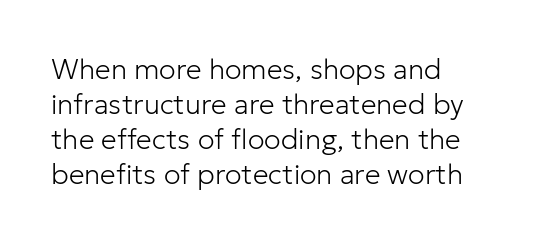
Q: Is the text bold? A: No.
Q: Is the text italic (slanted)? A: No, it is upright.
Q: Is the typeface a serif or a sans-serif typeface? A: Sans-serif.
Q: Is the text underlined? A: No.
Q: How is the paragraph aligned? A: Left-aligned.
Q: Is the spacing between letters normal or unusually wide? A: Normal.
Q: Is the spacing between lines tight, normal or loose? A: Normal.
Q: Width (condensed, normal, or wide)? A: Normal.
Q: Stroke contrast? A: Low.
Q: x-height? A: Medium.
Q: Monospaced? A: No.
